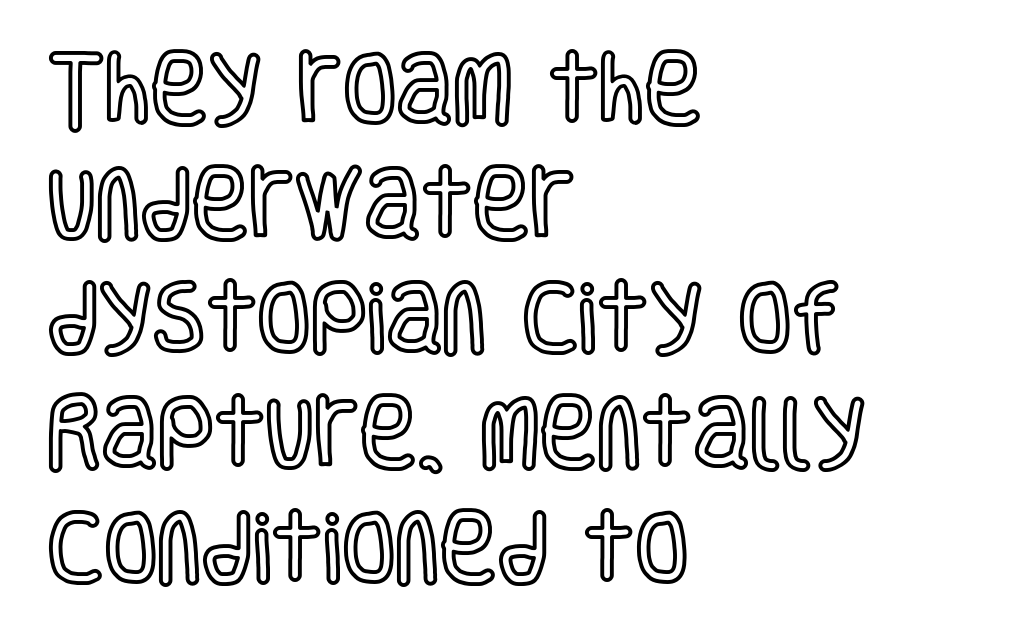
Q: Is the text italic (slanted)? A: No, it is upright.
Q: Is the text underlined? A: No.
Q: How is the paragraph aligned? A: Left-aligned.
Q: Is the spacing between letters normal or unusually wide? A: Normal.
Q: Is the spacing between lines tight, normal or loose? A: Normal.
Q: Width (condensed, normal, or wide)? A: Condensed.
Q: x-height? A: Large.
Q: Monospaced? A: No.
